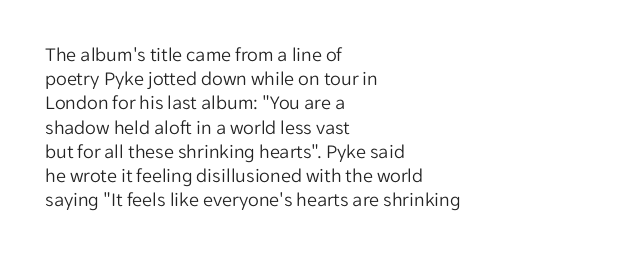
The image shows 20 px text type, upright; set left-aligned, line spacing 1.21x, normal letter spacing, not underlined.
